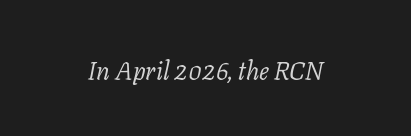
The image shows 25 px text type, italic (leaning right); set centered, normal letter spacing, not underlined.
